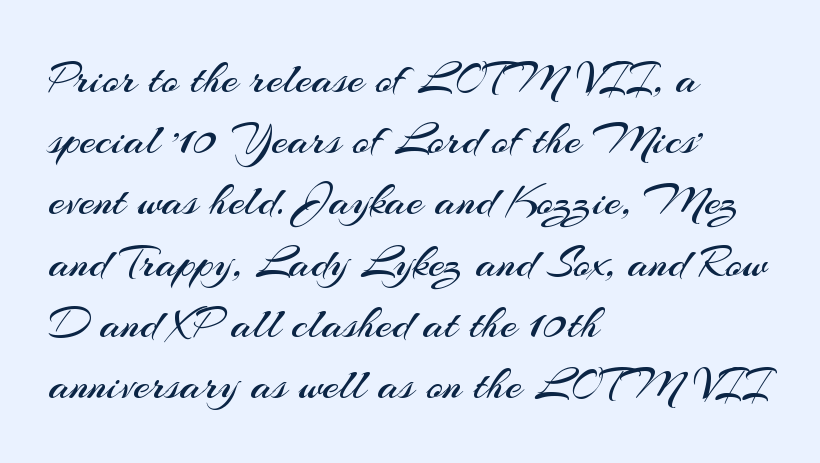
Q: Is the text bold? A: No.
Q: Is the text italic (slanted)? A: Yes.
Q: Is the typeface a serif or a sans-serif typeface? A: Sans-serif.
Q: Is the text underlined? A: No.
Q: How is the paragraph aligned? A: Left-aligned.
Q: Is the spacing between letters normal or unusually wide? A: Normal.
Q: Is the spacing between lines tight, normal or loose? A: Normal.
Q: Width (condensed, normal, or wide)? A: Normal.
Q: Stroke contrast? A: Medium.
Q: x-height? A: Small.
Q: Monospaced? A: No.
